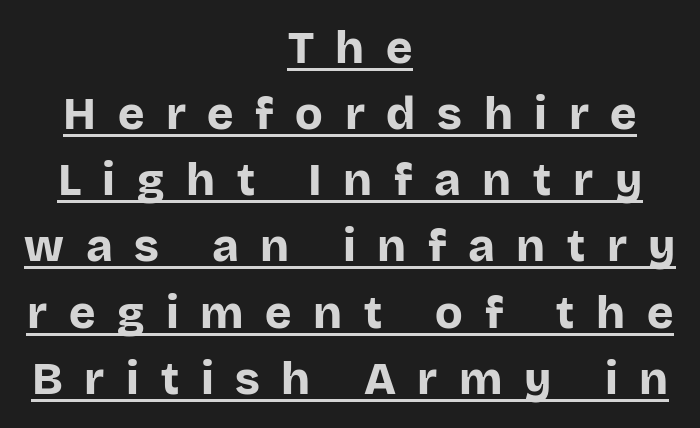
{"serif": "no", "italic": "no", "bold": "yes", "weight": "bold", "width": "normal", "stroke_contrast": "low", "x_height": "large", "monospaced": "no", "underline": "yes", "align": "center", "line_spacing": "normal", "line_spacing_ratio": 1.47, "letter_spacing": "wide", "letter_spacing_em": 0.48, "glyph_px": 45}
